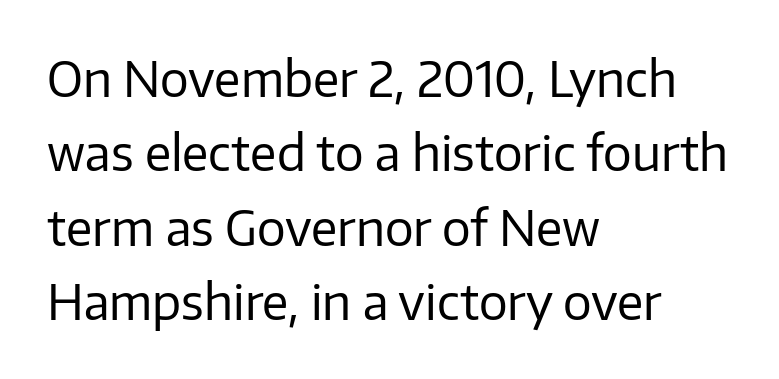
Q: Is the text bold? A: No.
Q: Is the text italic (slanted)? A: No, it is upright.
Q: Is the typeface a serif or a sans-serif typeface? A: Sans-serif.
Q: Is the text underlined? A: No.
Q: How is the paragraph aligned? A: Left-aligned.
Q: Is the spacing between letters normal or unusually wide? A: Normal.
Q: Is the spacing between lines tight, normal or loose? A: Normal.
Q: Width (condensed, normal, or wide)? A: Normal.
Q: Stroke contrast? A: Low.
Q: x-height? A: Medium.
Q: Monospaced? A: No.
